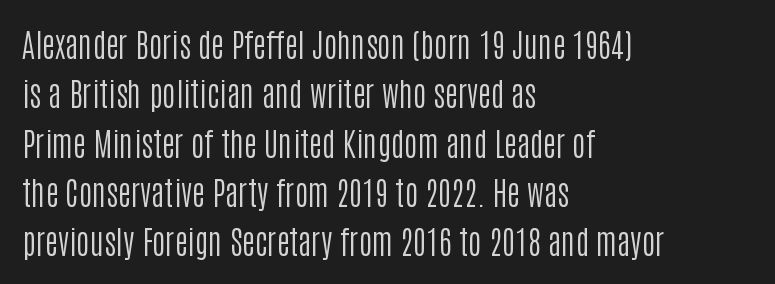
The image shows 32 px regular-weight, condensed sans-serif type, upright; set left-aligned, normal line spacing (1.54x), normal letter spacing, not underlined; low stroke contrast and a large x-height.
